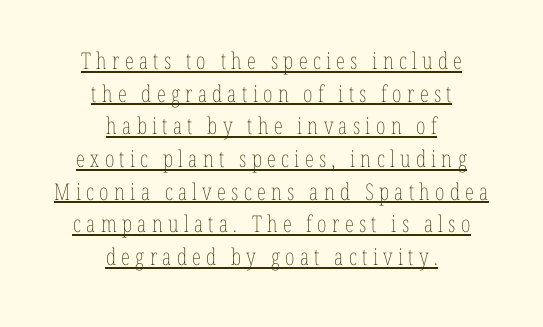
{"italic": "no", "bold": "no", "underline": "yes", "align": "center", "line_spacing": "normal", "line_spacing_ratio": 1.42, "letter_spacing": "wide", "letter_spacing_em": 0.23, "glyph_px": 23}
